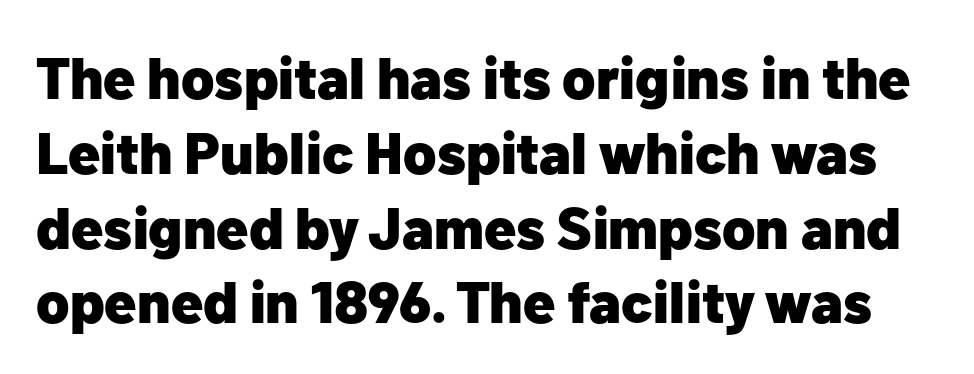
Q: Is the text bold? A: Yes.
Q: Is the text italic (slanted)? A: No, it is upright.
Q: Is the typeface a serif or a sans-serif typeface? A: Sans-serif.
Q: Is the text underlined? A: No.
Q: Is the spacing between letters normal or unusually wide? A: Normal.
Q: Is the spacing between lines tight, normal or loose? A: Normal.
Q: Width (condensed, normal, or wide)? A: Normal.
Q: Stroke contrast? A: Low.
Q: x-height? A: Medium.
Q: Monospaced? A: No.
